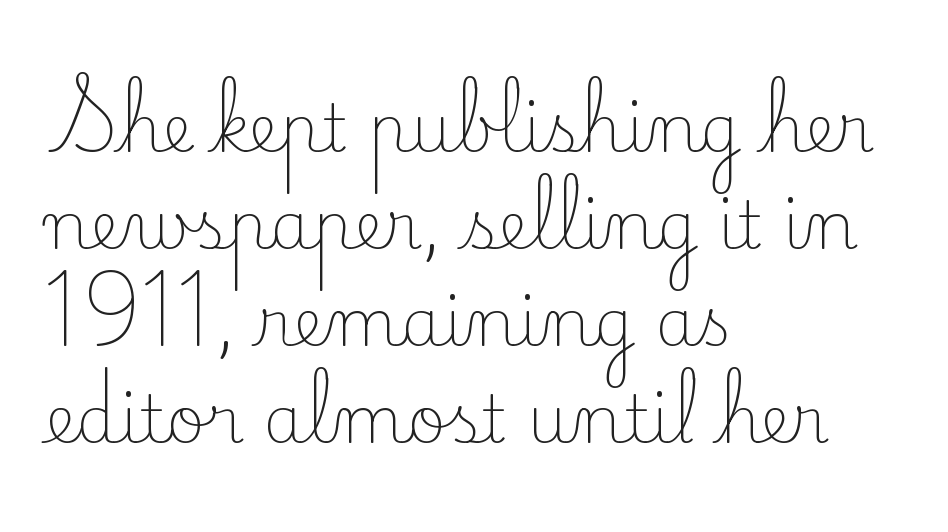
Proportional: the letters do not fall into vertical columns. Is the letter spacing exaggerated? No — it looks like the ordinary default. Stroke thickness stays within the range of a standard reading face or lighter. These lines sit exactly where default settings would place them.
